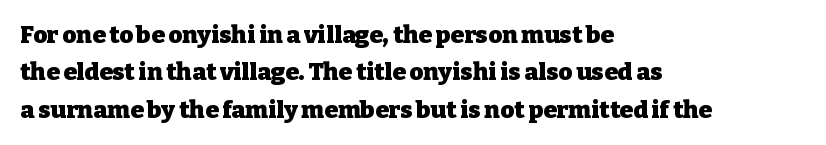
Underline: absent. Strokes here are thick enough to call this a true bold. This block has exactly the height ordinary leading produces. Standard letterfit; no display-style spreading of the glyphs. The lines are quadded left.
